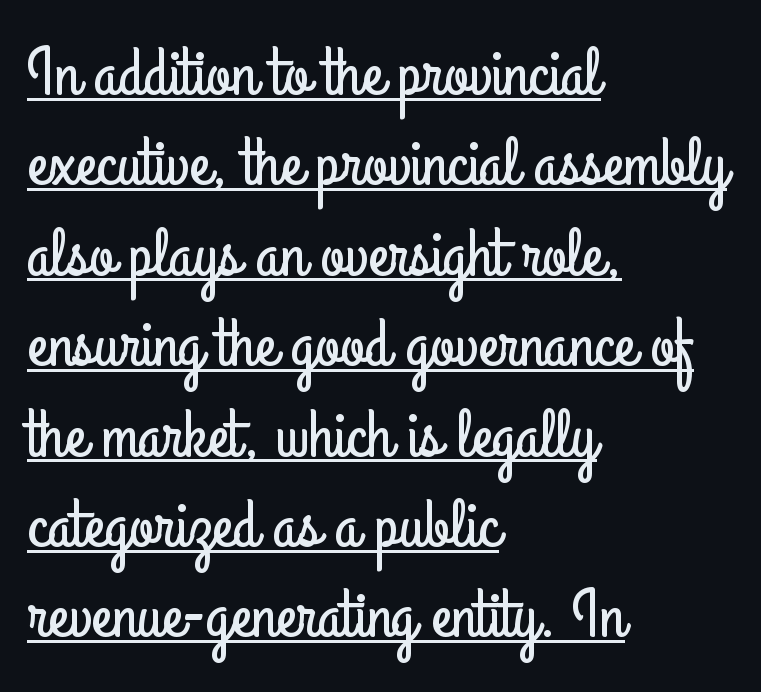
Q: Is the typeface a serif or a sans-serif typeface? A: Sans-serif.
Q: Is the text underlined? A: Yes.
Q: How is the paragraph aligned? A: Left-aligned.
Q: Is the spacing between letters normal or unusually wide? A: Normal.
Q: Is the spacing between lines tight, normal or loose? A: Normal.
Q: Width (condensed, normal, or wide)? A: Condensed.
Q: Stroke contrast? A: Low.
Q: x-height? A: Small.
Q: Monospaced? A: No.
